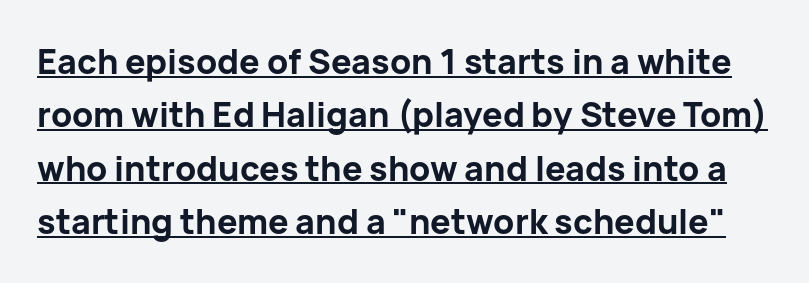
Q: Is the text bold? A: Yes.
Q: Is the text italic (slanted)? A: No, it is upright.
Q: Is the typeface a serif or a sans-serif typeface? A: Sans-serif.
Q: Is the text underlined? A: Yes.
Q: Is the spacing between letters normal or unusually wide? A: Normal.
Q: Is the spacing between lines tight, normal or loose? A: Normal.
Q: Width (condensed, normal, or wide)? A: Normal.
Q: Stroke contrast? A: Low.
Q: x-height? A: Medium.
Q: Monospaced? A: No.
